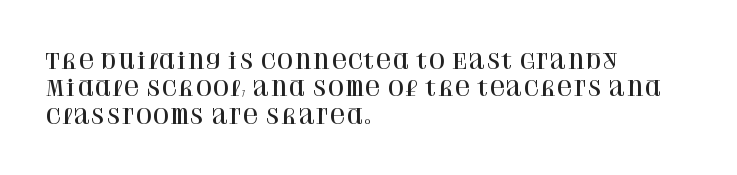
{"italic": "no", "underline": "no", "align": "left", "line_spacing": "normal", "line_spacing_ratio": 1.3, "letter_spacing": "normal", "letter_spacing_em": 0.0, "glyph_px": 21}
